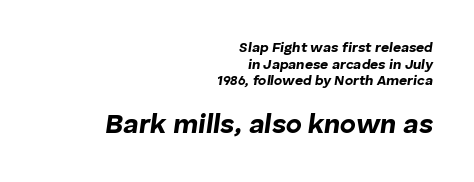
Layout note: lines flush right. Is the lower block the larger one? Yes — the lower block carries the bigger type. The gaps between neighbouring characters are ordinary and unremarkable. The typesetting leans heavy: a genuine bold.
